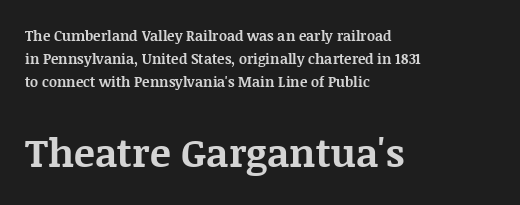
{"serif": "yes", "italic": "no", "bold": "yes", "weight": "bold", "width": "normal", "stroke_contrast": "medium", "x_height": "large", "monospaced": "no", "underline": "no", "align": "left", "line_spacing": "normal", "line_spacing_ratio": 1.65, "letter_spacing": "normal", "letter_spacing_em": 0.0, "larger_block": "second", "size_ratio": 2.79, "glyph_px": 39}
